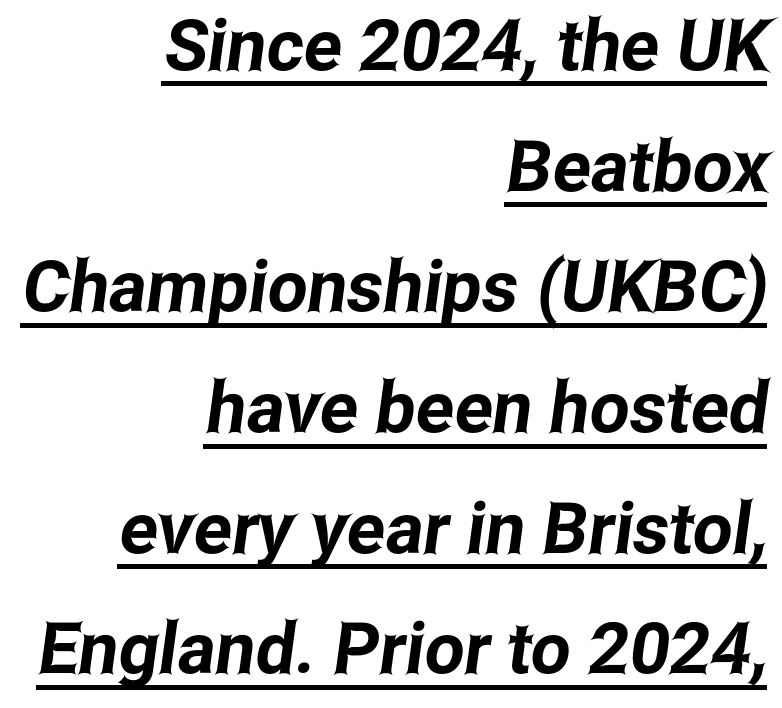
{"serif": "no", "width": "condensed", "stroke_contrast": "low", "x_height": "medium", "monospaced": "no", "underline": "yes", "align": "right", "line_spacing": "normal", "line_spacing_ratio": 1.7, "letter_spacing": "normal", "letter_spacing_em": 0.0, "glyph_px": 71}
